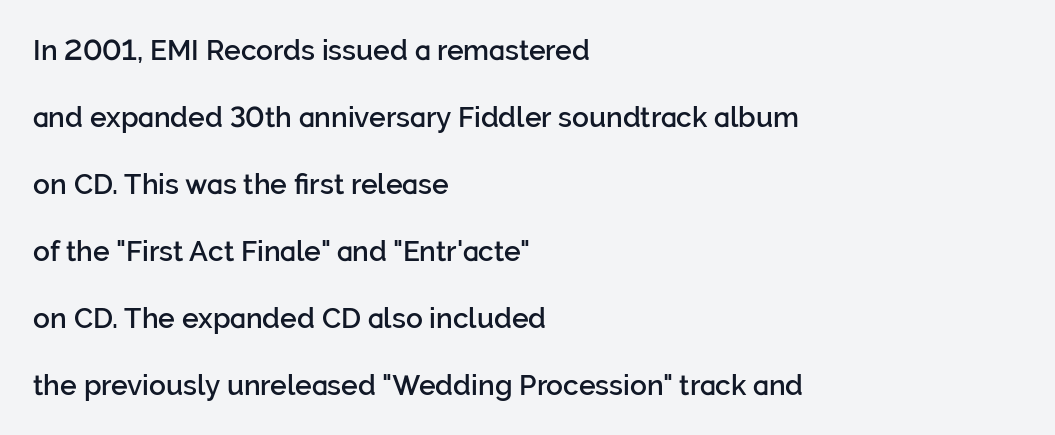
{"serif": "no", "italic": "no", "bold": "semi", "weight": "semibold", "width": "normal", "stroke_contrast": "low", "x_height": "medium", "monospaced": "no", "underline": "no", "align": "left", "line_spacing": "loose", "line_spacing_ratio": 2.39, "letter_spacing": "normal", "letter_spacing_em": 0.0, "glyph_px": 28}
